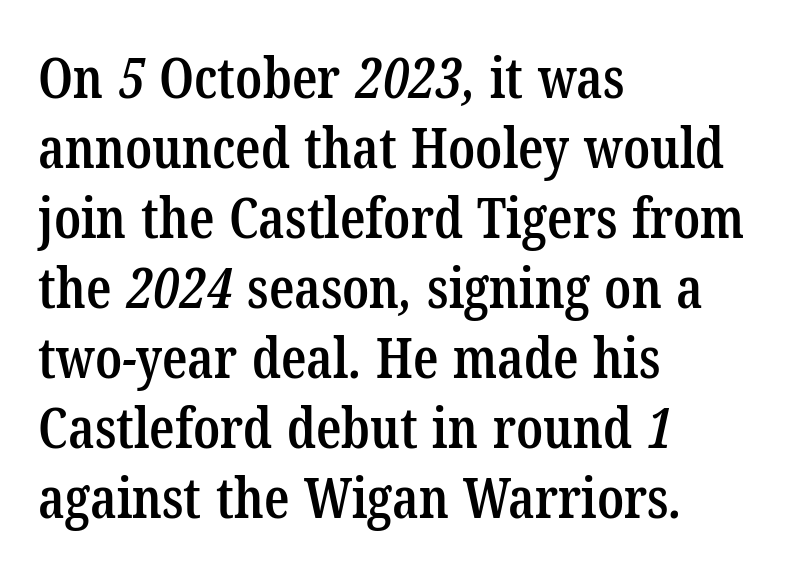
Typographically, this falls in the serif category. Heft: intermediate — a semibold. Compared with typical body copy, the letter spacing here is the same. The lines sit at an ordinary, default distance from one another. Line beginnings align vertically; line endings do not.
